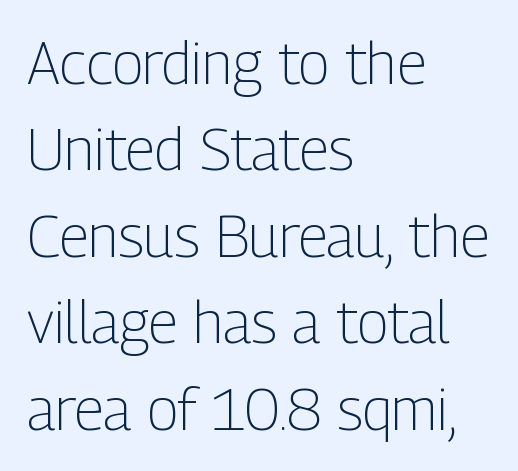
Q: Is the text bold? A: No.
Q: Is the text italic (slanted)? A: No, it is upright.
Q: Is the typeface a serif or a sans-serif typeface? A: Sans-serif.
Q: Is the text underlined? A: No.
Q: How is the paragraph aligned? A: Left-aligned.
Q: Is the spacing between letters normal or unusually wide? A: Normal.
Q: Is the spacing between lines tight, normal or loose? A: Normal.
Q: Width (condensed, normal, or wide)? A: Condensed.
Q: Stroke contrast? A: Low.
Q: x-height? A: Medium.
Q: Monospaced? A: No.
